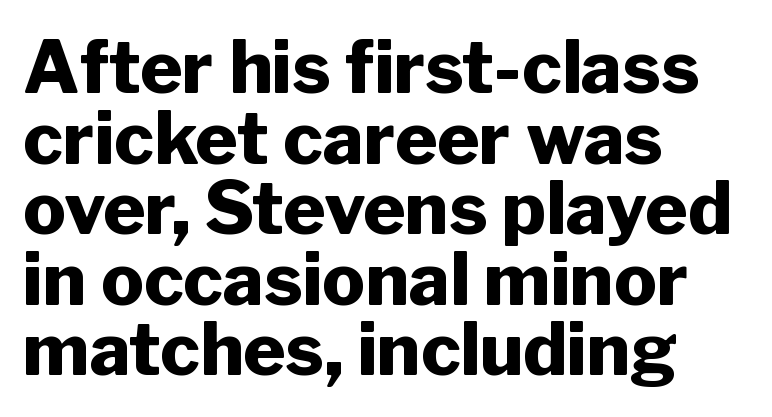
Q: Is the text bold? A: Yes.
Q: Is the text italic (slanted)? A: No, it is upright.
Q: Is the typeface a serif or a sans-serif typeface? A: Sans-serif.
Q: Is the text underlined? A: No.
Q: How is the paragraph aligned? A: Left-aligned.
Q: Is the spacing between letters normal or unusually wide? A: Normal.
Q: Is the spacing between lines tight, normal or loose? A: Tight.
Q: Width (condensed, normal, or wide)? A: Normal.
Q: Stroke contrast? A: Low.
Q: x-height? A: Medium.
Q: Monospaced? A: No.
